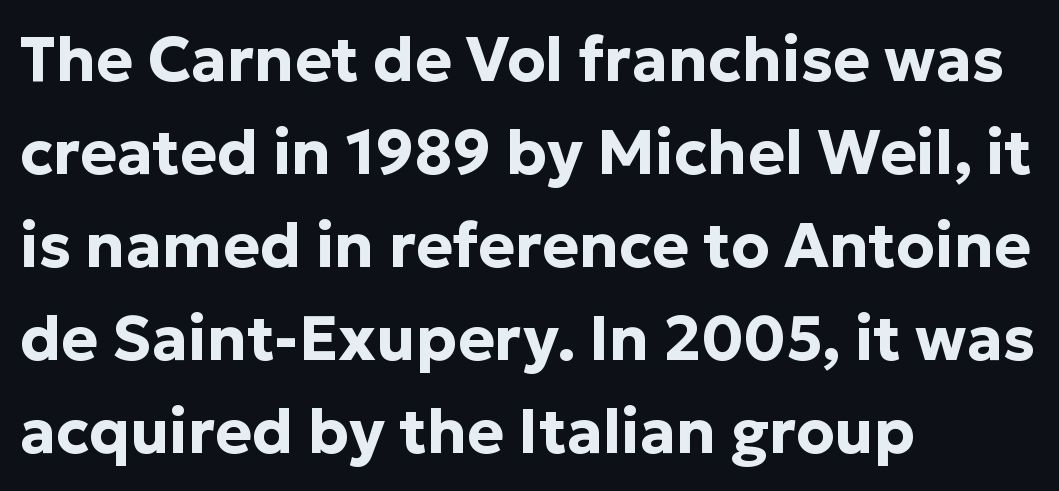
The image shows 62 px bold sans-serif type, upright; set left-aligned, normal line spacing (1.5x), normal letter spacing, not underlined; low stroke contrast and a medium x-height.
